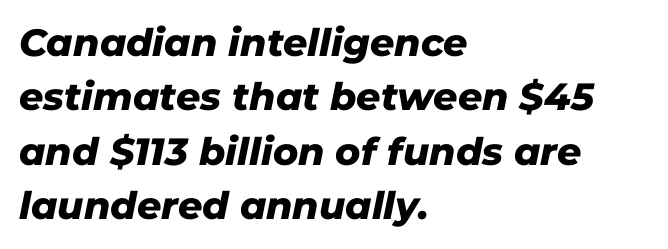
Q: Is the text bold? A: Yes.
Q: Is the text italic (slanted)? A: Yes, it leans right by about 11 degrees.
Q: Is the text underlined? A: No.
Q: How is the paragraph aligned? A: Left-aligned.
Q: Is the spacing between letters normal or unusually wide? A: Normal.
Q: Is the spacing between lines tight, normal or loose? A: Normal.
Q: Width (condensed, normal, or wide)? A: Normal.
Q: Stroke contrast? A: Low.
Q: x-height? A: Medium.
Q: Monospaced? A: No.
